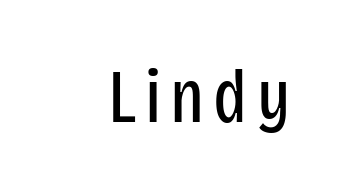
The font is comparable to plain body text, perhaps lighter. You can tell it's not italic because the verticals are truly vertical. Check where the strokes stop: nothing finishes them off — pure sans. Do the characters align in a grid? No, the font is proportional. Underline: absent.
